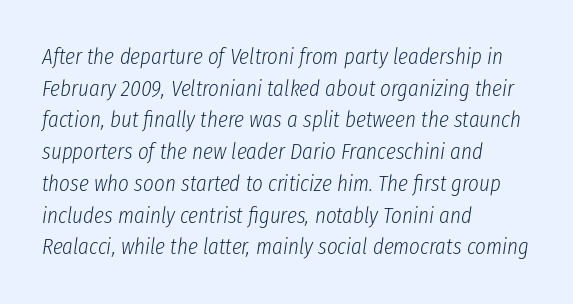
The image shows 23 px text type, italic (leaning right); set left-aligned, normal line spacing (1.38x), normal letter spacing, not underlined.
